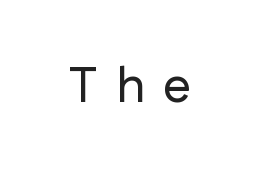
{"serif": "no", "italic": "no", "width": "normal", "stroke_contrast": "low", "x_height": "medium", "monospaced": "no", "underline": "no", "letter_spacing": "wide", "letter_spacing_em": 0.36, "glyph_px": 50}
